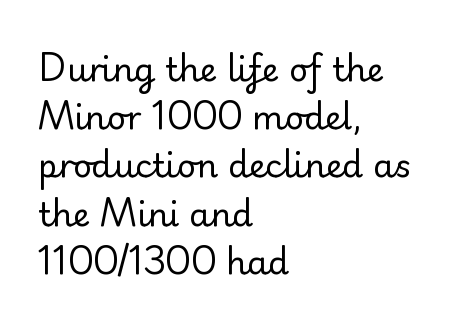
Q: Is the text bold? A: No.
Q: Is the text italic (slanted)? A: No, it is upright.
Q: Is the typeface a serif or a sans-serif typeface? A: Serif.
Q: Is the text underlined? A: No.
Q: How is the paragraph aligned? A: Left-aligned.
Q: Is the spacing between letters normal or unusually wide? A: Normal.
Q: Is the spacing between lines tight, normal or loose? A: Normal.
Q: Width (condensed, normal, or wide)? A: Normal.
Q: Stroke contrast? A: Low.
Q: x-height? A: Small.
Q: Monospaced? A: No.
